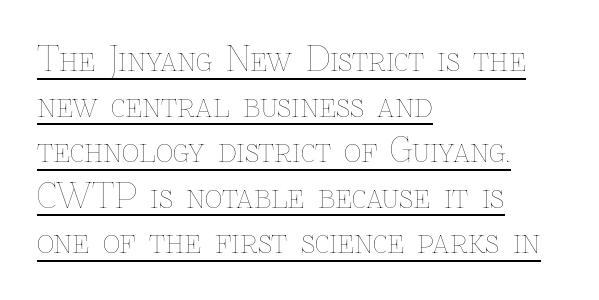
Weight: not bold — regular or lighter. The space between consecutive lines is moderate. The rendering anchors every line to the left-hand side. These characters rest on top of a visible drawn line. There is no visible air inserted between adjacent glyphs. A typesetter would mark this as roman, not italic.
